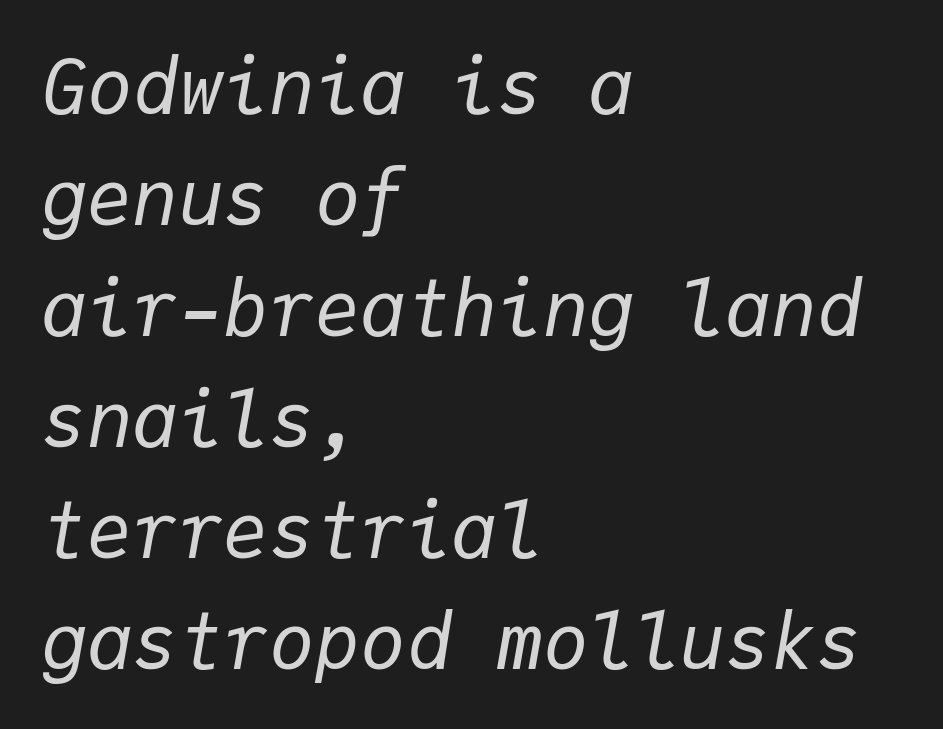
No extra ink here — the face is not bold. Fixed-width glyphs throughout — classic coding-font behaviour. Is the letter spacing exaggerated? No — it looks like the ordinary default. The space beneath each line is pristine and unruled. How would I describe the line gaps? Plain and ordinary. Alignment: flush left.
